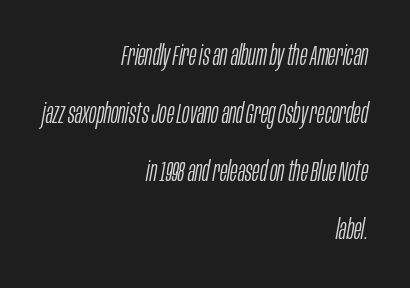
Q: Is the text bold? A: No.
Q: Is the text italic (slanted)? A: Yes, it leans right by about 10 degrees.
Q: Is the text underlined? A: No.
Q: How is the paragraph aligned? A: Right-aligned.
Q: Is the spacing between letters normal or unusually wide? A: Normal.
Q: Is the spacing between lines tight, normal or loose? A: Loose.
Q: Width (condensed, normal, or wide)? A: Condensed.
Q: Stroke contrast? A: Low.
Q: x-height? A: Large.
Q: Monospaced? A: No.
